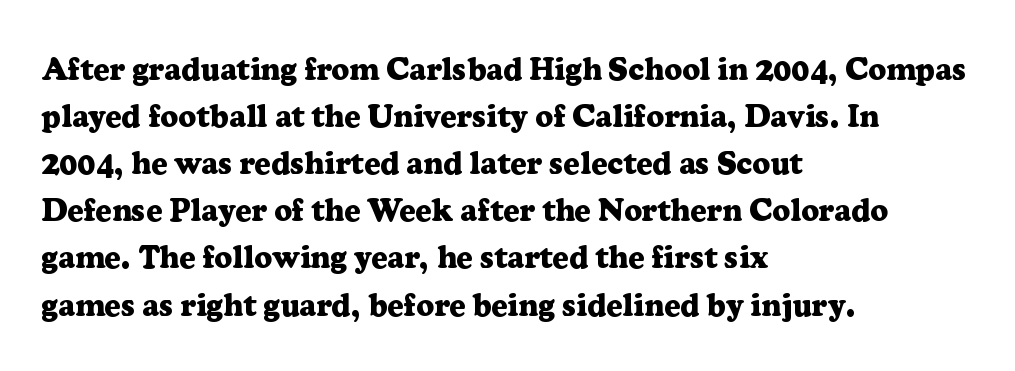
Q: Is the text bold? A: Yes.
Q: Is the text italic (slanted)? A: No, it is upright.
Q: Is the typeface a serif or a sans-serif typeface? A: Serif.
Q: Is the text underlined? A: No.
Q: How is the paragraph aligned? A: Left-aligned.
Q: Is the spacing between letters normal or unusually wide? A: Normal.
Q: Is the spacing between lines tight, normal or loose? A: Normal.
Q: Width (condensed, normal, or wide)? A: Normal.
Q: Stroke contrast? A: Low.
Q: x-height? A: Medium.
Q: Monospaced? A: No.
